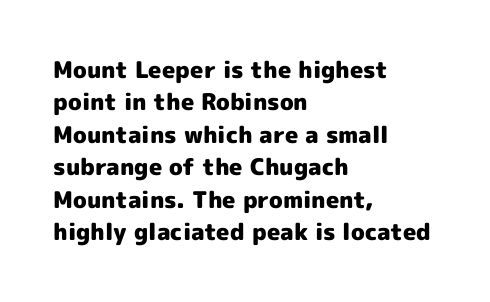
The space directly below the letters is spotless. A dark, heavy texture on the line: the type is bold. Every row of glyphs begins at an identical x-position on the left. Posture: vertical.
